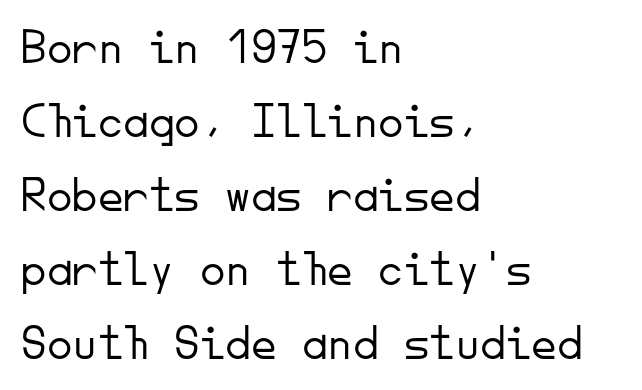
{"serif": "no", "italic": "no", "bold": "no", "weight": "light", "width": "normal", "stroke_contrast": "low", "x_height": "small", "monospaced": "yes", "underline": "no", "align": "left", "line_spacing": "normal", "line_spacing_ratio": 1.45, "letter_spacing": "normal", "letter_spacing_em": 0.0, "glyph_px": 51}
